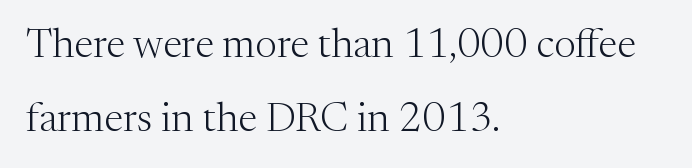
The image shows 41 px light serif type, upright; set left-aligned, line spacing 1.8x, normal letter spacing, not underlined; medium stroke contrast and a medium x-height.
